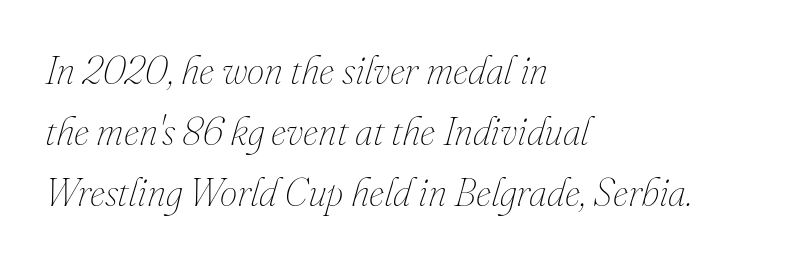
The image shows 39 px thin type, italic (leaning right); set left-aligned, normal line spacing (1.56x), normal letter spacing, not underlined; medium stroke contrast and a small x-height.
